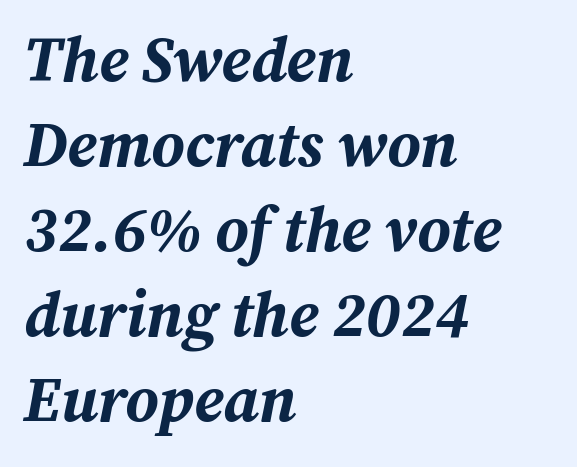
The image shows 63 px bold type, italic (leaning right); set left-aligned, normal line spacing (1.35x), normal letter spacing, not underlined; medium stroke contrast and a medium x-height.
